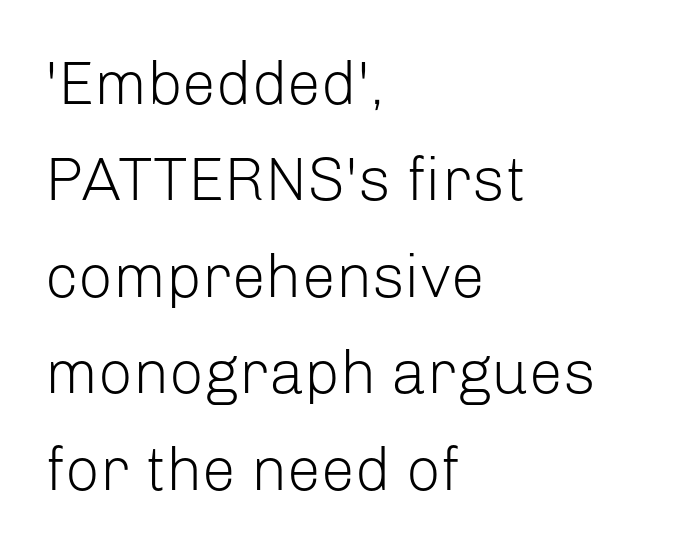
{"serif": "no", "italic": "no", "bold": "no", "weight": "light", "width": "normal", "stroke_contrast": "low", "x_height": "medium", "monospaced": "no", "underline": "no", "align": "left", "line_spacing": "normal", "line_spacing_ratio": 1.58, "letter_spacing": "normal", "letter_spacing_em": 0.0, "glyph_px": 61}
